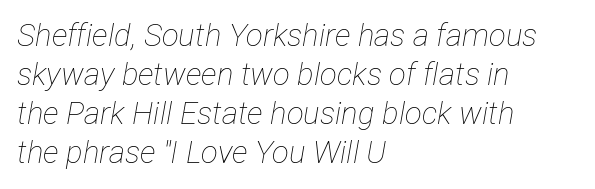
Q: Is the text bold? A: No.
Q: Is the text italic (slanted)? A: Yes, it leans right by about 12 degrees.
Q: Is the text underlined? A: No.
Q: How is the paragraph aligned? A: Left-aligned.
Q: Is the spacing between letters normal or unusually wide? A: Normal.
Q: Is the spacing between lines tight, normal or loose? A: Normal.
Q: Width (condensed, normal, or wide)? A: Condensed.
Q: Stroke contrast? A: Low.
Q: x-height? A: Medium.
Q: Monospaced? A: No.
